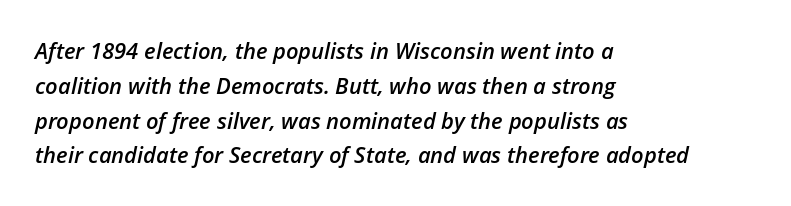
Q: Is the text bold? A: Semi-bold.
Q: Is the text italic (slanted)? A: Yes, it leans right by about 12 degrees.
Q: Is the text underlined? A: No.
Q: How is the paragraph aligned? A: Left-aligned.
Q: Is the spacing between letters normal or unusually wide? A: Normal.
Q: Is the spacing between lines tight, normal or loose? A: Normal.
